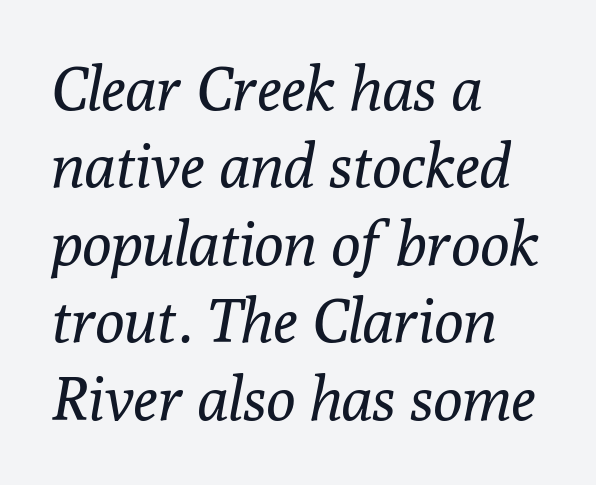
{"serif": "yes", "italic": "yes", "lean": "right", "slant_degrees": 10, "bold": "no", "weight": "regular", "width": "normal", "stroke_contrast": "low", "x_height": "medium", "monospaced": "no", "underline": "no", "align": "left", "line_spacing": "normal", "line_spacing_ratio": 1.27, "letter_spacing": "normal", "letter_spacing_em": 0.0, "glyph_px": 61}
